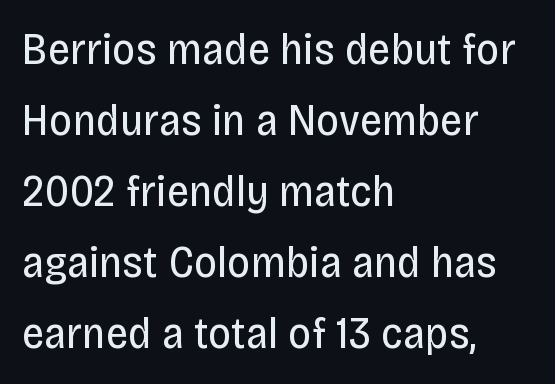
Q: Is the text bold? A: No.
Q: Is the text italic (slanted)? A: No, it is upright.
Q: Is the typeface a serif or a sans-serif typeface? A: Sans-serif.
Q: Is the text underlined? A: No.
Q: How is the paragraph aligned? A: Left-aligned.
Q: Is the spacing between letters normal or unusually wide? A: Normal.
Q: Is the spacing between lines tight, normal or loose? A: Normal.
Q: Width (condensed, normal, or wide)? A: Condensed.
Q: Stroke contrast? A: Low.
Q: x-height? A: Large.
Q: Monospaced? A: No.
